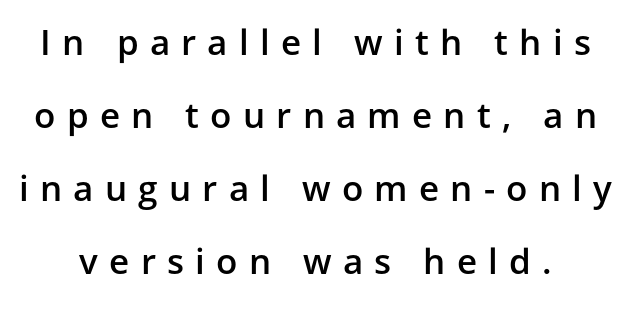
Rendered with straight, roman letterforms. The type family on display is of the sans-serif kind. Do the characters align in a grid? No, the font is proportional. Look at the tracking — it's clearly loosened, letters drifting apart.
